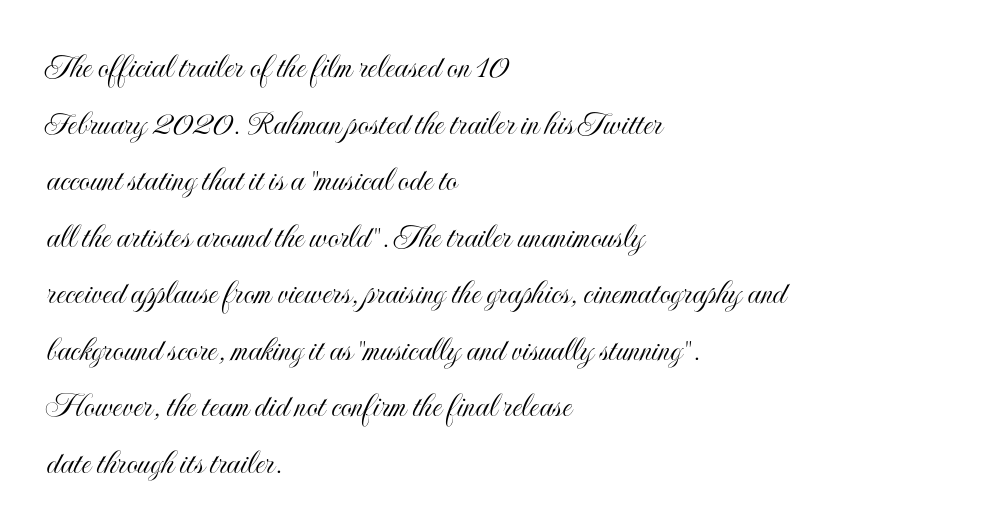
Q: Is the text italic (slanted)? A: Yes.
Q: Is the text underlined? A: No.
Q: How is the paragraph aligned? A: Left-aligned.
Q: Is the spacing between letters normal or unusually wide? A: Normal.
Q: Is the spacing between lines tight, normal or loose? A: Normal.
Q: Width (condensed, normal, or wide)? A: Condensed.
Q: x-height? A: Small.
Q: Monospaced? A: No.
